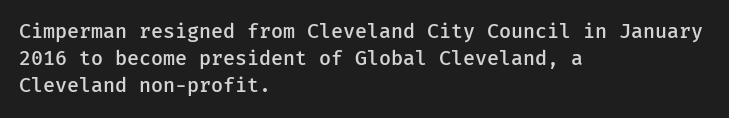
Q: Is the text bold? A: Semi-bold.
Q: Is the text italic (slanted)? A: No, it is upright.
Q: Is the text underlined? A: No.
Q: How is the paragraph aligned? A: Left-aligned.
Q: Is the spacing between letters normal or unusually wide? A: Normal.
Q: Is the spacing between lines tight, normal or loose? A: Normal.
